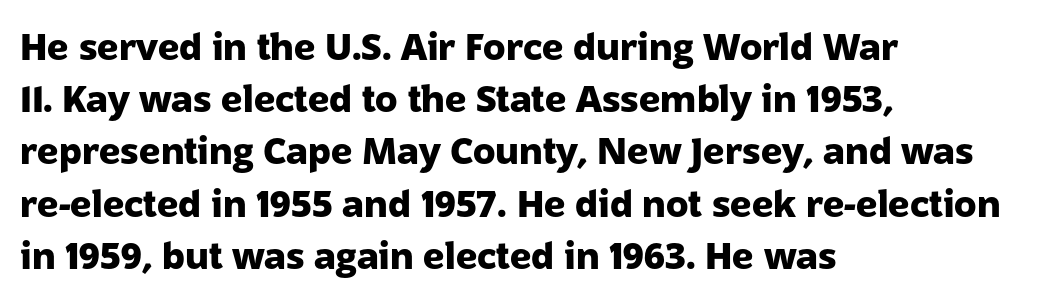
{"serif": "no", "italic": "no", "bold": "yes", "weight": "heavy", "width": "normal", "stroke_contrast": "low", "x_height": "medium", "monospaced": "no", "underline": "no", "align": "left", "line_spacing": "normal", "line_spacing_ratio": 1.41, "letter_spacing": "normal", "letter_spacing_em": 0.0, "glyph_px": 37}
